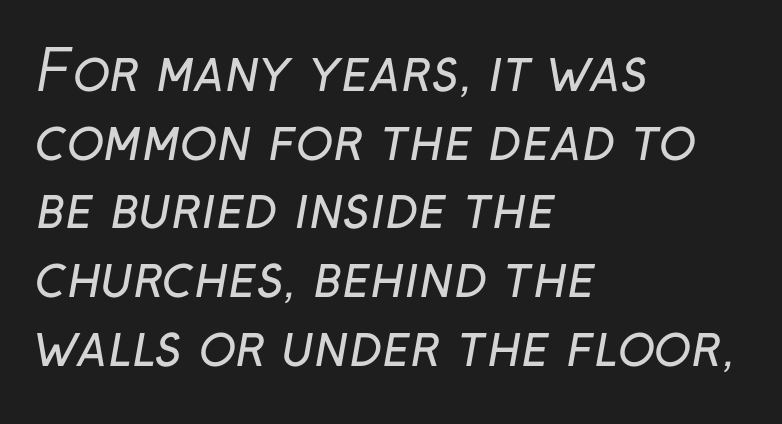
Underline: absent. Stroke mass is kept to a normal reading level or below. This sample has the flowing, uneven cadence of proportional lettering. Notice how the passage keeps a crisp vertical edge on the left only. Does the type have serifs? No, each stem ends abruptly. You could call the tracking neutral — neither tight nor loose.
